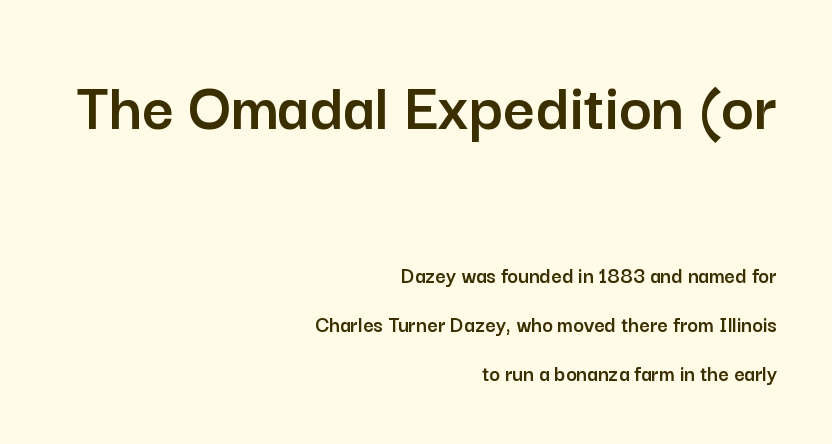
The image shows 69 px sans-serif type, upright; set right-aligned, loose line spacing (2.14x), normal letter spacing, not underlined; the first (top) block is 3.0x larger; low stroke contrast and a medium x-height.
